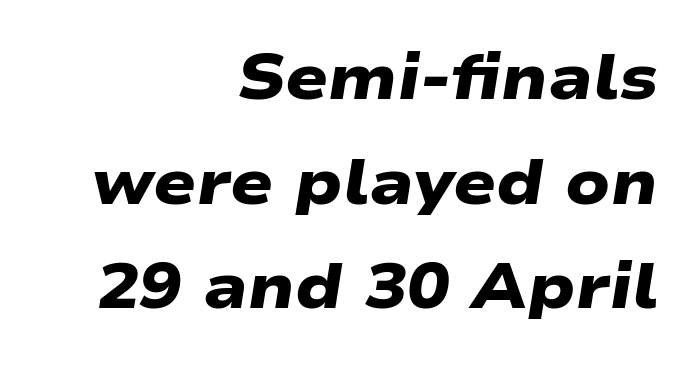
The image shows 63 px heavy, wide sans-serif type; set right-aligned, normal line spacing (1.66x), normal letter spacing, not underlined; low stroke contrast and a medium x-height.
